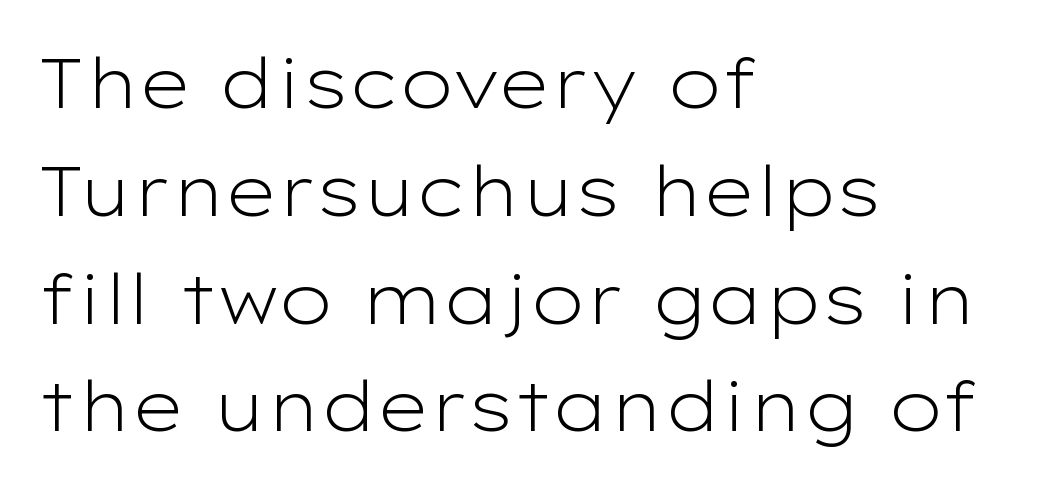
The image shows 70 px light, wide sans-serif type, upright; set left-aligned, normal line spacing (1.54x), normal letter spacing, not underlined; low stroke contrast and a medium x-height.
